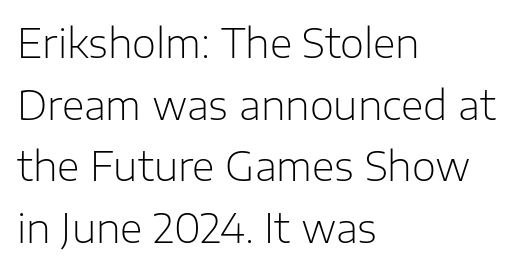
{"serif": "no", "italic": "no", "bold": "no", "weight": "light", "width": "normal", "stroke_contrast": "low", "x_height": "medium", "monospaced": "no", "underline": "no", "align": "left", "line_spacing": "normal", "line_spacing_ratio": 1.58, "letter_spacing": "normal", "letter_spacing_em": 0.0, "glyph_px": 39}
